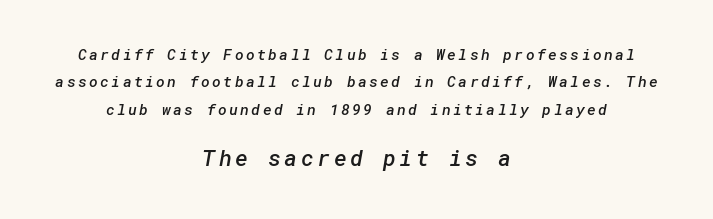
{"bold": "semi", "underline": "no", "align": "center", "line_spacing_ratio": 1.82, "larger_block": "second", "size_ratio": 1.47, "glyph_px": 22}
